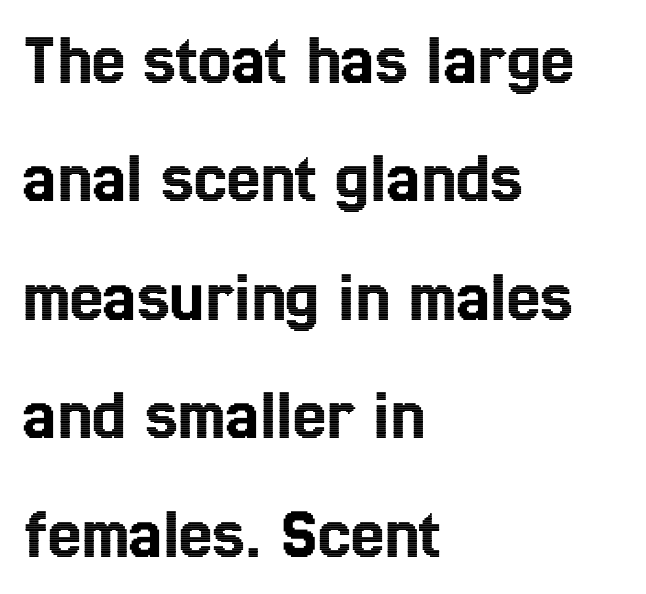
The string is rendered with underlining switched off. Varying glyph widths throughout — classic text-font behaviour. What's the leading like? Ordinary, nothing unusual. Is there any slant? The stems are plumb. The type is set solid horizontally, with unmodified tracking. Casual observation: everything's shoved over to the left.
